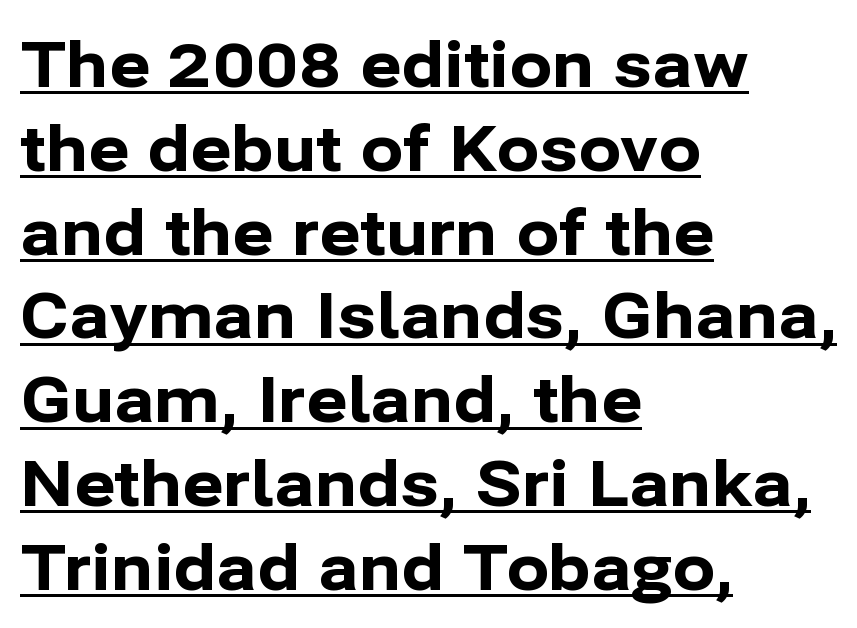
Q: Is the text bold? A: Yes.
Q: Is the text italic (slanted)? A: No, it is upright.
Q: Is the typeface a serif or a sans-serif typeface? A: Sans-serif.
Q: Is the text underlined? A: Yes.
Q: How is the paragraph aligned? A: Left-aligned.
Q: Is the spacing between letters normal or unusually wide? A: Normal.
Q: Is the spacing between lines tight, normal or loose? A: Normal.
Q: Width (condensed, normal, or wide)? A: Normal.
Q: Stroke contrast? A: Low.
Q: x-height? A: Medium.
Q: Monospaced? A: No.
